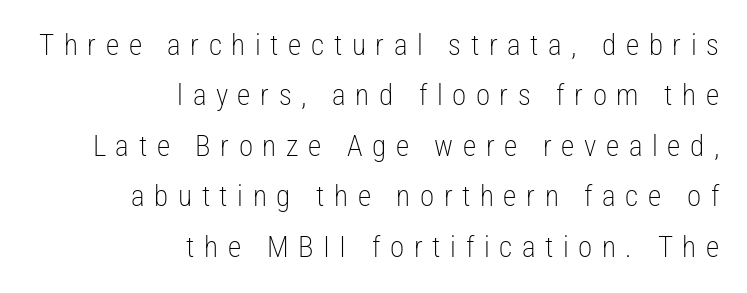
The image shows 29 px light, condensed sans-serif type, upright; set right-aligned, line spacing 1.74x, unusually wide letter spacing (+0.33 em), not underlined; low stroke contrast and a medium x-height.
